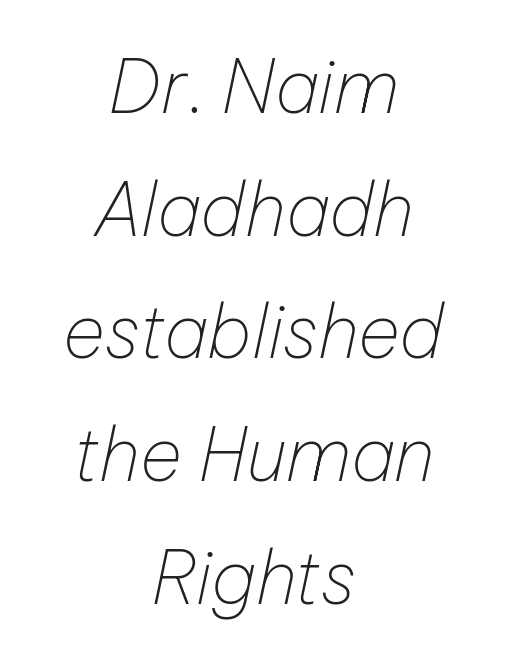
Q: Is the text bold? A: No.
Q: Is the text italic (slanted)? A: Yes, it leans right by about 12 degrees.
Q: Is the text underlined? A: No.
Q: How is the paragraph aligned? A: Centered.
Q: Is the spacing between letters normal or unusually wide? A: Normal.
Q: Is the spacing between lines tight, normal or loose? A: Normal.
Q: Width (condensed, normal, or wide)? A: Normal.
Q: Stroke contrast? A: Low.
Q: x-height? A: Medium.
Q: Monospaced? A: No.
